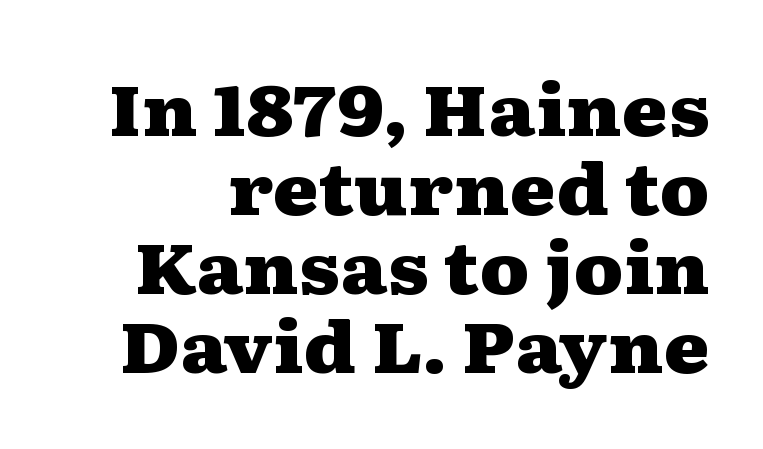
Inter-character spacing is left at the font's built-in metrics. Rule under the text: the space is simply empty. The lines are packed closely together with very little leading. Do the characters align in a grid? No, the font is proportional. Are there feet on the stems? There are — it's a serif. These lines carry a lot of weight — the face is fully bold.
